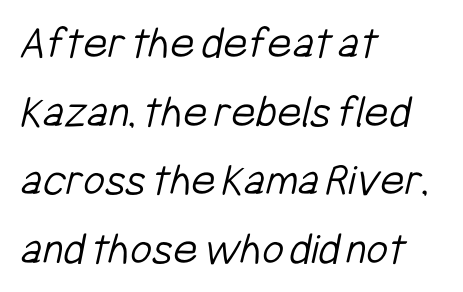
{"serif": "no", "bold": "no", "weight": "light", "width": "condensed", "stroke_contrast": "low", "x_height": "medium", "monospaced": "no", "underline": "no", "align": "left", "line_spacing": "normal", "line_spacing_ratio": 1.46, "letter_spacing": "normal", "letter_spacing_em": 0.0, "glyph_px": 47}
